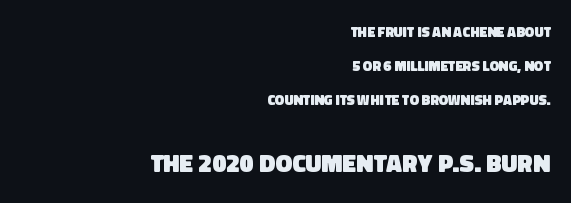
{"bold": "yes", "underline": "no", "align": "right", "line_spacing": "loose", "line_spacing_ratio": 2.42, "letter_spacing": "normal", "letter_spacing_em": 0.0, "larger_block": "second", "size_ratio": 1.79, "glyph_px": 25}
